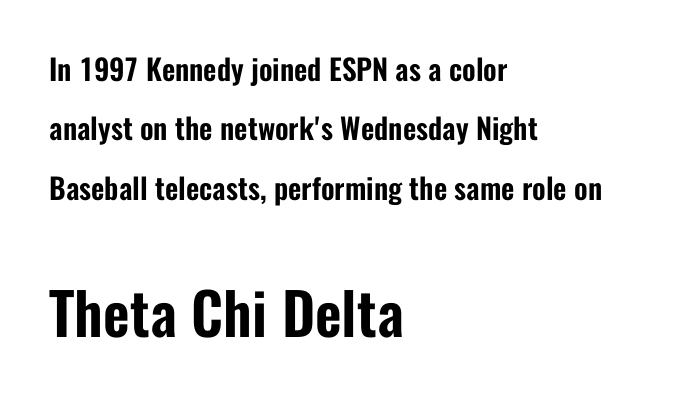
Q: Is the text italic (slanted)? A: No, it is upright.
Q: Is the typeface a serif or a sans-serif typeface? A: Sans-serif.
Q: Is the text underlined? A: No.
Q: How is the paragraph aligned? A: Left-aligned.
Q: Is the spacing between letters normal or unusually wide? A: Normal.
Q: Is the spacing between lines tight, normal or loose? A: Loose.
Q: Which block of text is set in a larger size, the first (top) or the second (bottom)? A: The second (bottom) one.
Q: Width (condensed, normal, or wide)? A: Condensed.
Q: Stroke contrast? A: Low.
Q: x-height? A: Medium.
Q: Monospaced? A: No.
